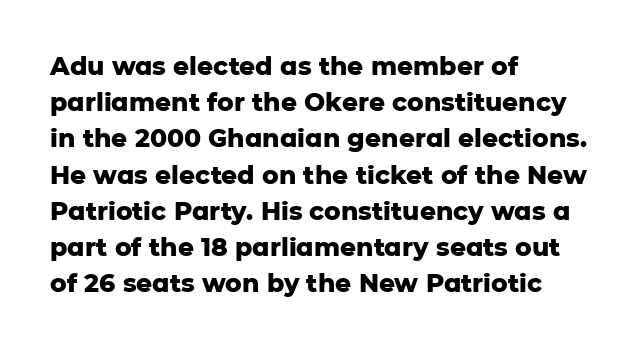
Q: Is the text bold? A: Yes.
Q: Is the text italic (slanted)? A: No, it is upright.
Q: Is the text underlined? A: No.
Q: How is the paragraph aligned? A: Left-aligned.
Q: Is the spacing between letters normal or unusually wide? A: Normal.
Q: Is the spacing between lines tight, normal or loose? A: Normal.
